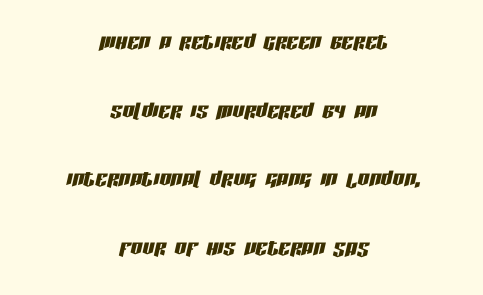
The image shows 29 px condensed type, italic (leaning right); set centered, loose line spacing (2.37x), normal letter spacing, not underlined; low stroke contrast and a large x-height.
